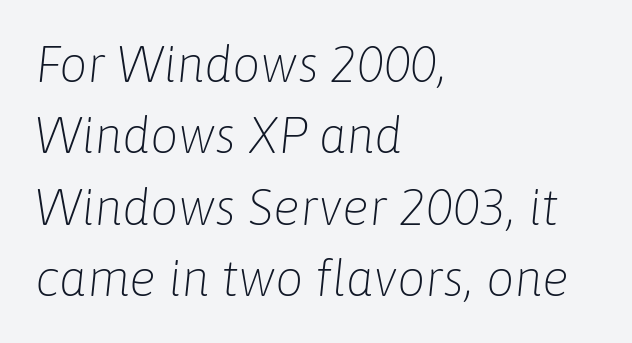
{"italic": "yes", "lean": "right", "slant_degrees": 6, "bold": "no", "weight": "light", "width": "normal", "stroke_contrast": "low", "x_height": "medium", "monospaced": "no", "underline": "no", "align": "left", "line_spacing": "normal", "line_spacing_ratio": 1.43, "letter_spacing": "normal", "letter_spacing_em": 0.0, "glyph_px": 50}
